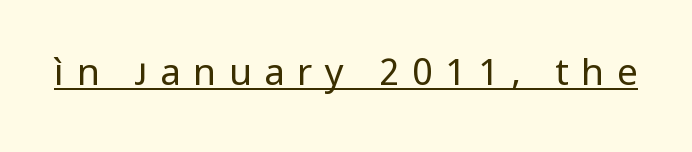
The image shows 37 px regular-weight sans-serif type, upright; set unusually wide letter spacing (+0.34 em), underlined; low stroke contrast and a medium x-height.
